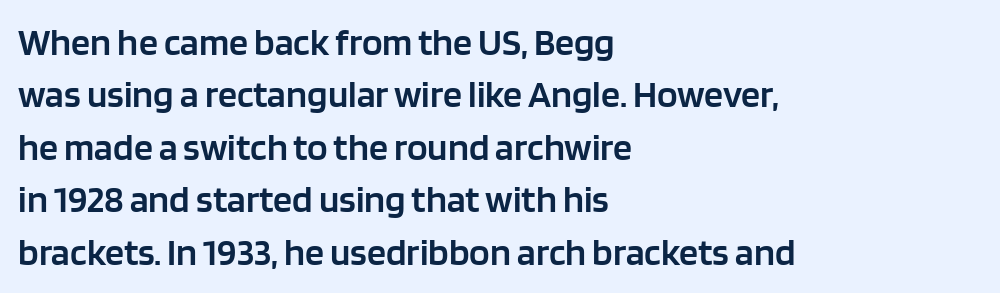
The image shows 38 px semibold sans-serif type, upright; set left-aligned, normal line spacing (1.38x), normal letter spacing, not underlined; low stroke contrast and a large x-height.
